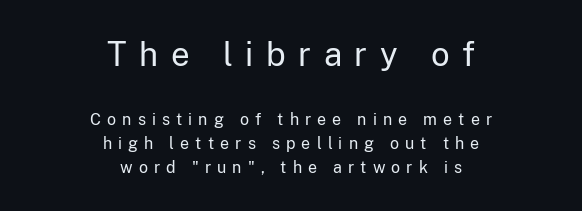
{"serif": "no", "italic": "no", "bold": "no", "weight": "regular", "width": "normal", "stroke_contrast": "low", "x_height": "medium", "monospaced": "no", "underline": "no", "align": "center", "line_spacing": "normal", "line_spacing_ratio": 1.48, "letter_spacing": "wide", "letter_spacing_em": 0.38, "larger_block": "first", "size_ratio": 2.06, "glyph_px": 33}
